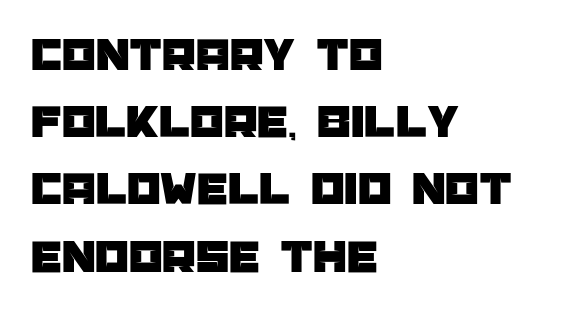
{"serif": "no", "italic": "no", "width": "normal", "stroke_contrast": "low", "x_height": "large", "monospaced": "no", "underline": "no", "align": "left", "line_spacing": "normal", "line_spacing_ratio": 1.4, "letter_spacing": "normal", "letter_spacing_em": 0.0, "glyph_px": 48}
